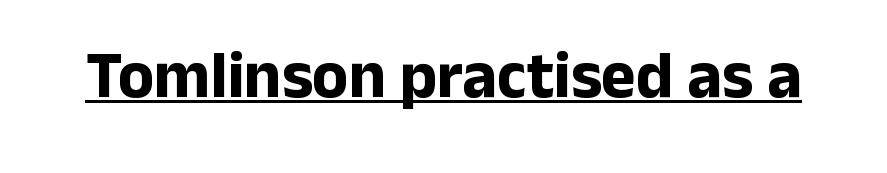
Rendered with straight, roman letterforms. Is this a fixed-width face? No — the glyphs have proportional, varying widths. Strokes here are thick enough to call this a true bold. The words here are underlined.
